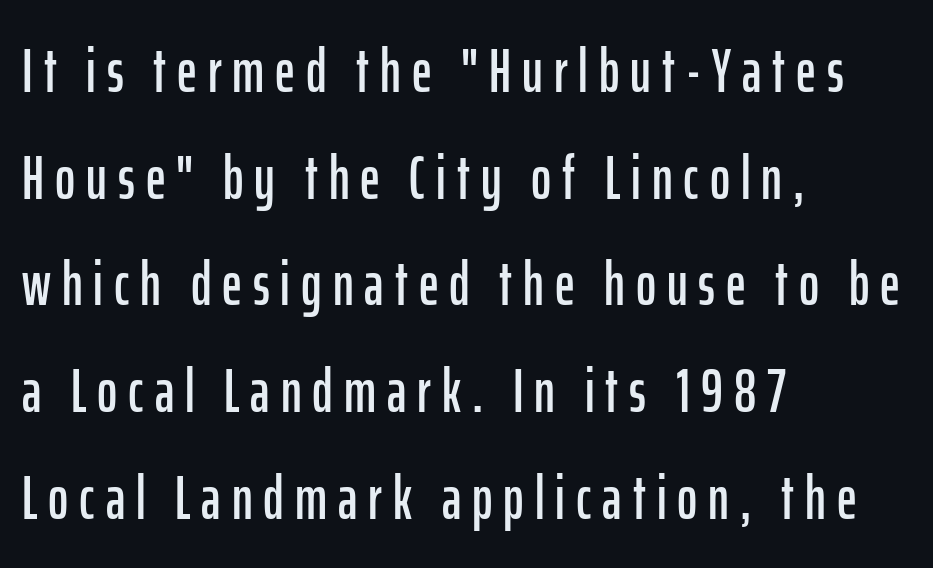
The image shows 61 px condensed sans-serif type, upright; set left-aligned, line spacing 1.75x, not underlined; low stroke contrast and a medium x-height.
